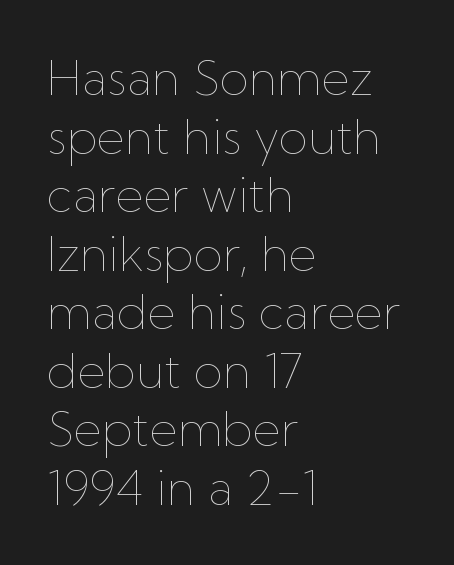
Q: Is the text bold? A: No.
Q: Is the text italic (slanted)? A: No, it is upright.
Q: Is the text underlined? A: No.
Q: How is the paragraph aligned? A: Left-aligned.
Q: Is the spacing between letters normal or unusually wide? A: Normal.
Q: Width (condensed, normal, or wide)? A: Normal.
Q: Stroke contrast? A: Low.
Q: x-height? A: Medium.
Q: Monospaced? A: No.
